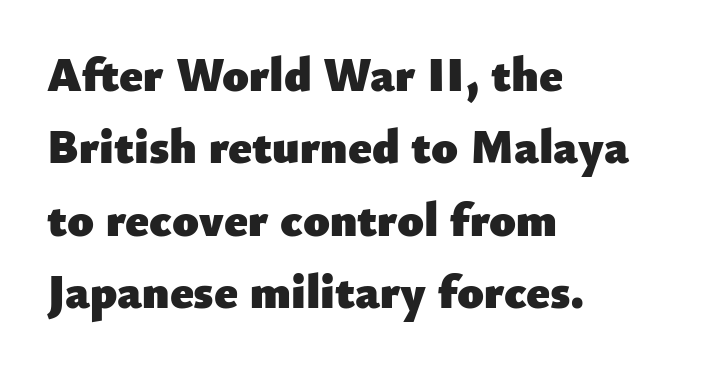
Serifs: no, the terminals of the letterforms are clean. Vertical spacing — default. Descenders are the only things crossing below the line. No italicization has been applied; the sample stays upright. Spacing verdict: proportional, widths tailored to each character. Observe the ordinary spacing: letters are neighbours, not strangers.
